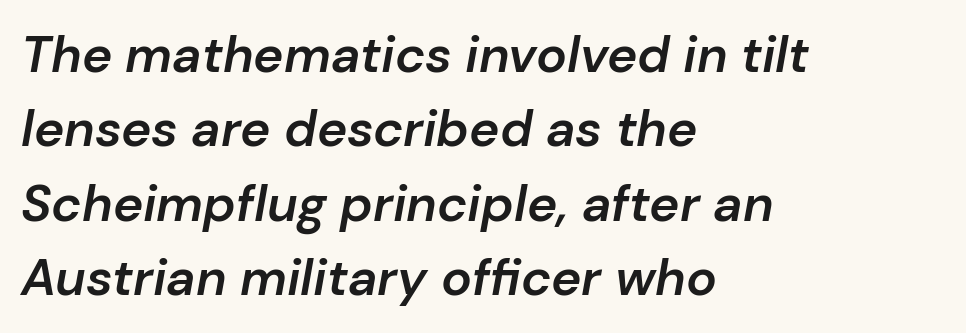
Q: Is the text bold? A: Semi-bold.
Q: Is the text italic (slanted)? A: Yes, it leans right by about 10 degrees.
Q: Is the text underlined? A: No.
Q: How is the paragraph aligned? A: Left-aligned.
Q: Is the spacing between letters normal or unusually wide? A: Normal.
Q: Is the spacing between lines tight, normal or loose? A: Normal.
Q: Width (condensed, normal, or wide)? A: Normal.
Q: Stroke contrast? A: Low.
Q: x-height? A: Medium.
Q: Monospaced? A: No.
